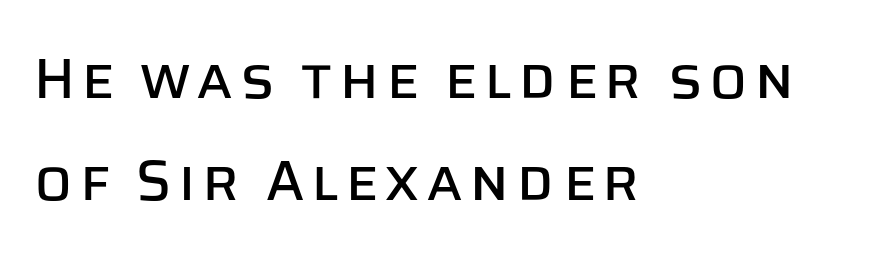
The image shows 56 px sans-serif type, upright; set left-aligned, line spacing 1.82x, not underlined; low stroke contrast and a large x-height.
